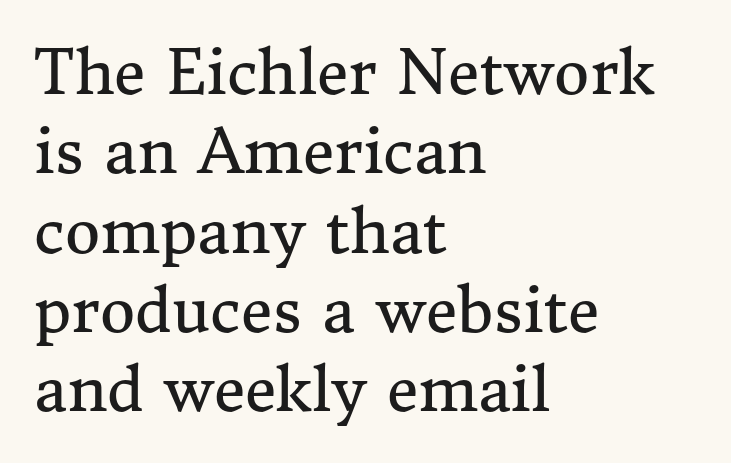
{"serif": "yes", "italic": "no", "bold": "no", "weight": "regular", "width": "normal", "stroke_contrast": "medium", "x_height": "medium", "monospaced": "no", "underline": "no", "align": "left", "line_spacing": "normal", "line_spacing_ratio": 1.3, "letter_spacing": "normal", "letter_spacing_em": 0.0, "glyph_px": 61}
